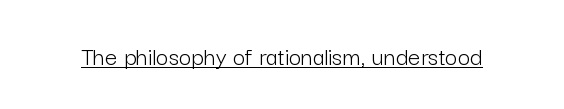
Q: Is the text bold? A: No.
Q: Is the text italic (slanted)? A: No, it is upright.
Q: Is the text underlined? A: Yes.
Q: Is the spacing between letters normal or unusually wide? A: Normal.
